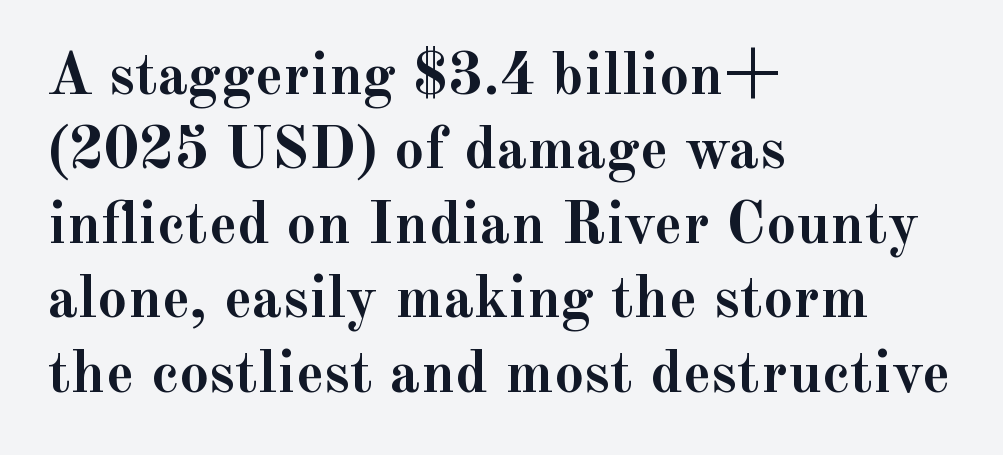
{"serif": "yes", "italic": "no", "bold": "yes", "weight": "semibold", "width": "normal", "x_height": "small", "monospaced": "no", "underline": "no", "align": "left", "line_spacing_ratio": 1.24, "letter_spacing": "normal", "letter_spacing_em": 0.0, "glyph_px": 60}
